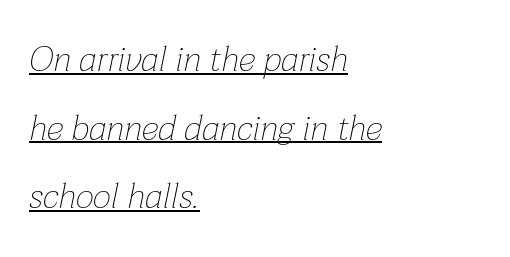
Q: Is the text bold? A: No.
Q: Is the text italic (slanted)? A: Yes, it leans right by about 12 degrees.
Q: Is the text underlined? A: Yes.
Q: How is the paragraph aligned? A: Left-aligned.
Q: Is the spacing between letters normal or unusually wide? A: Normal.
Q: Is the spacing between lines tight, normal or loose? A: Loose.
Q: Width (condensed, normal, or wide)? A: Normal.
Q: Stroke contrast? A: Low.
Q: x-height? A: Medium.
Q: Monospaced? A: No.
